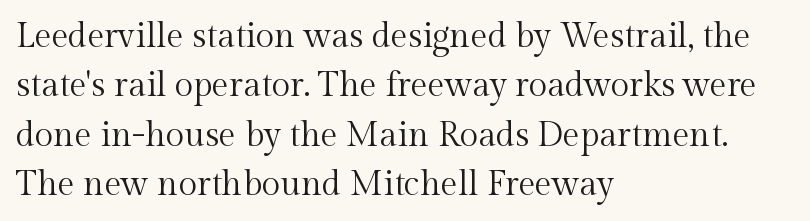
{"serif": "yes", "italic": "no", "bold": "no", "weight": "regular", "width": "normal", "x_height": "medium", "monospaced": "no", "underline": "no", "align": "left", "line_spacing": "normal", "line_spacing_ratio": 1.45, "letter_spacing": "normal", "letter_spacing_em": 0.0, "glyph_px": 34}
